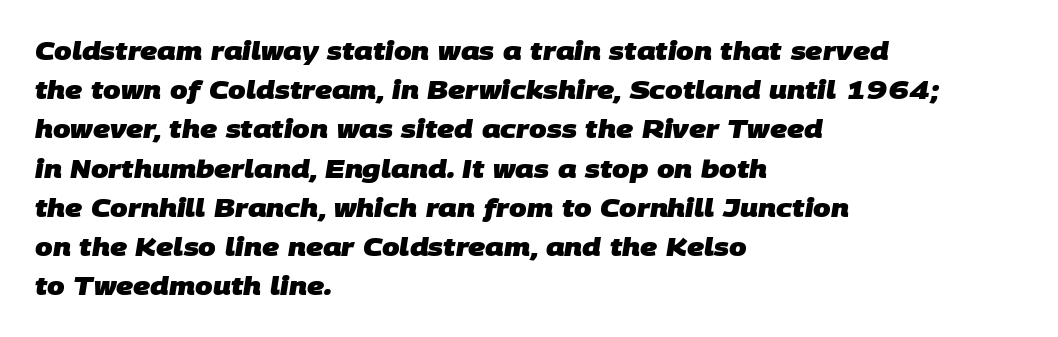
Q: Is the text bold? A: Yes.
Q: Is the text underlined? A: No.
Q: How is the paragraph aligned? A: Left-aligned.
Q: Is the spacing between letters normal or unusually wide? A: Normal.
Q: Is the spacing between lines tight, normal or loose? A: Normal.
